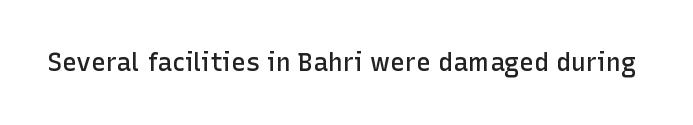
The image shows 25 px text type, upright; set normal letter spacing, not underlined.
